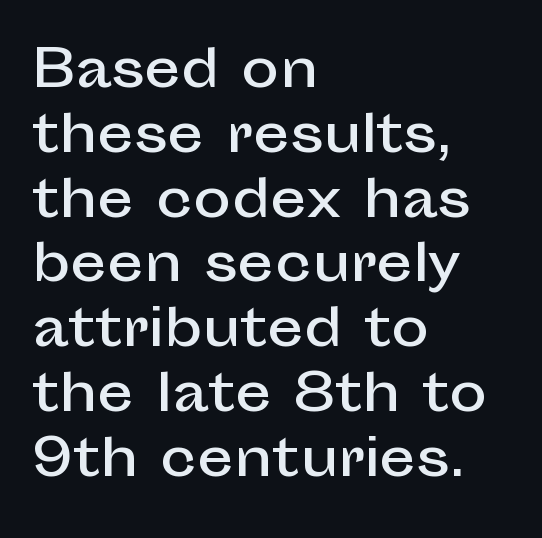
Q: Is the text italic (slanted)? A: No, it is upright.
Q: Is the typeface a serif or a sans-serif typeface? A: Sans-serif.
Q: Is the text underlined? A: No.
Q: How is the paragraph aligned? A: Left-aligned.
Q: Is the spacing between letters normal or unusually wide? A: Normal.
Q: Is the spacing between lines tight, normal or loose? A: Normal.
Q: Width (condensed, normal, or wide)? A: Normal.
Q: Stroke contrast? A: Low.
Q: x-height? A: Medium.
Q: Monospaced? A: No.
